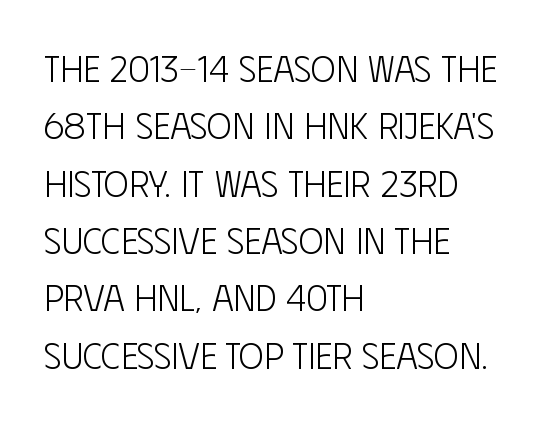
Q: Is the text bold? A: No.
Q: Is the text italic (slanted)? A: No, it is upright.
Q: Is the typeface a serif or a sans-serif typeface? A: Sans-serif.
Q: Is the text underlined? A: No.
Q: How is the paragraph aligned? A: Left-aligned.
Q: Is the spacing between letters normal or unusually wide? A: Normal.
Q: Is the spacing between lines tight, normal or loose? A: Normal.
Q: Width (condensed, normal, or wide)? A: Condensed.
Q: Stroke contrast? A: Low.
Q: x-height? A: Large.
Q: Monospaced? A: No.
